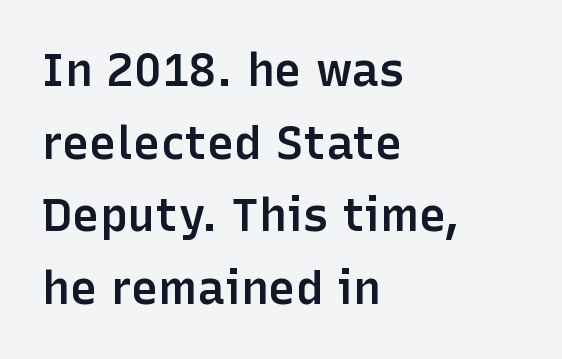
The image shows 46 px semibold sans-serif type, upright; set left-aligned, normal line spacing (1.58x), normal letter spacing, not underlined; low stroke contrast and a medium x-height.
